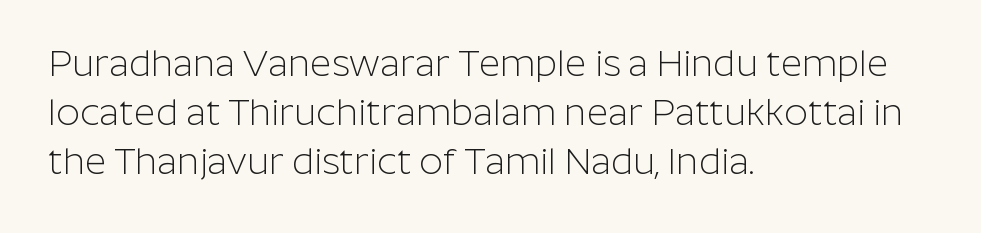
You could call the tracking neutral — neither tight nor loose. Students, observe: this is what conventionally led text looks like. These lines are rendered in a variable-pitch font. Alignment: flush left.
